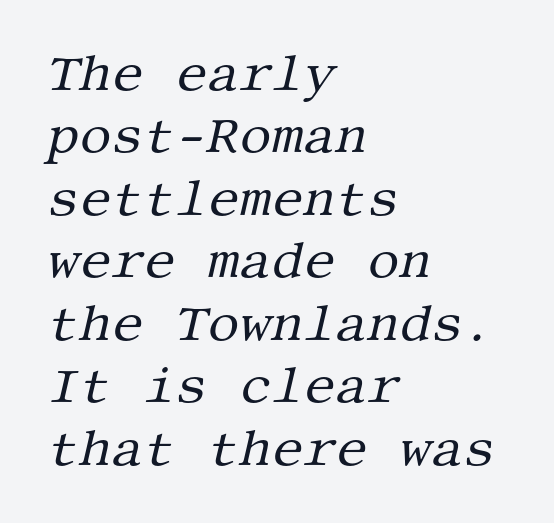
Q: Is the text bold? A: No.
Q: Is the text italic (slanted)? A: Yes, it leans right by about 13 degrees.
Q: Is the typeface a serif or a sans-serif typeface? A: Serif.
Q: Is the text underlined? A: No.
Q: How is the paragraph aligned? A: Left-aligned.
Q: Is the spacing between letters normal or unusually wide? A: Normal.
Q: Is the spacing between lines tight, normal or loose? A: Normal.
Q: Width (condensed, normal, or wide)? A: Normal.
Q: Stroke contrast? A: Medium.
Q: x-height? A: Large.
